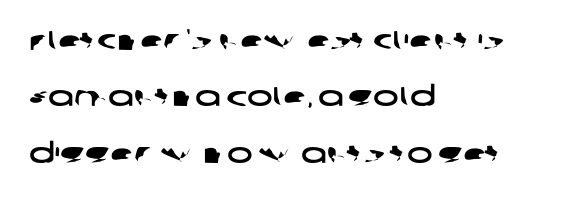
{"underline": "no", "align": "left", "line_spacing": "loose", "line_spacing_ratio": 2.09, "letter_spacing": "normal", "letter_spacing_em": 0.0, "glyph_px": 27}
